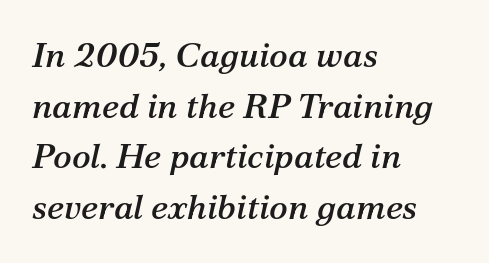
The image shows 35 px serif type, italic (leaning right); set left-aligned, normal line spacing (1.45x), normal letter spacing, not underlined; medium stroke contrast and a medium x-height.
